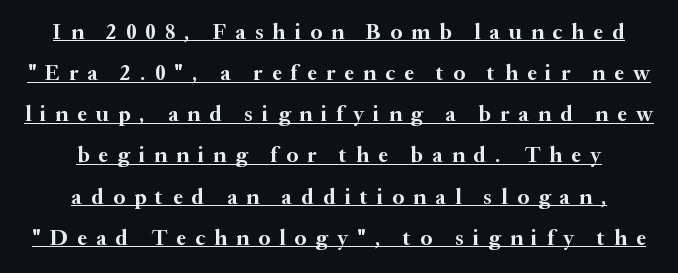
{"italic": "no", "bold": "yes", "underline": "yes", "align": "center", "line_spacing_ratio": 1.87, "letter_spacing": "wide", "letter_spacing_em": 0.42, "glyph_px": 22}
